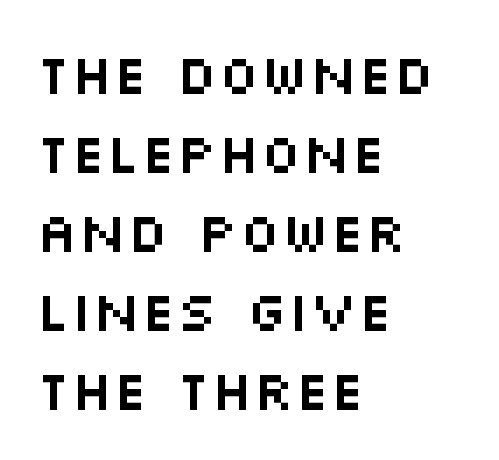
{"serif": "no", "italic": "no", "width": "wide", "stroke_contrast": "medium", "x_height": "large", "monospaced": "no", "underline": "no", "align": "left", "line_spacing": "normal", "line_spacing_ratio": 1.41, "letter_spacing": "normal", "letter_spacing_em": 0.0, "glyph_px": 56}
